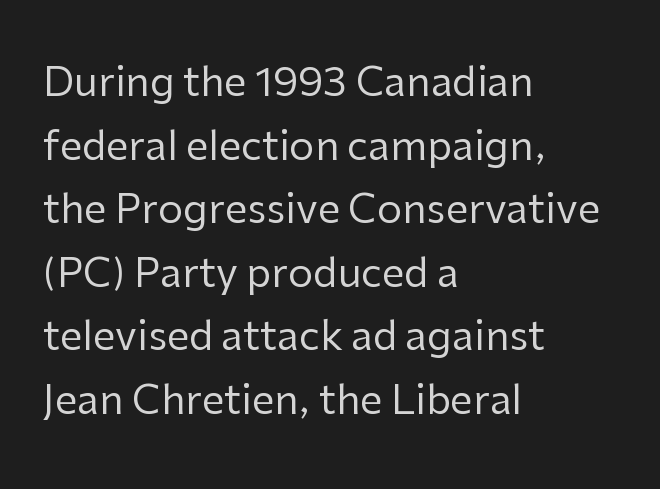
Q: Is the text bold? A: No.
Q: Is the text italic (slanted)? A: No, it is upright.
Q: Is the typeface a serif or a sans-serif typeface? A: Sans-serif.
Q: Is the text underlined? A: No.
Q: How is the paragraph aligned? A: Left-aligned.
Q: Is the spacing between letters normal or unusually wide? A: Normal.
Q: Is the spacing between lines tight, normal or loose? A: Normal.
Q: Width (condensed, normal, or wide)? A: Normal.
Q: Stroke contrast? A: Low.
Q: x-height? A: Medium.
Q: Monospaced? A: No.
